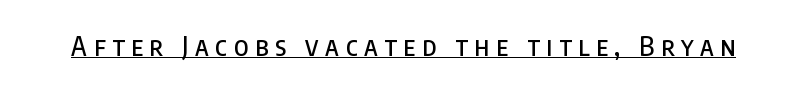
Q: Is the text italic (slanted)? A: No, it is upright.
Q: Is the text underlined? A: Yes.
Q: Is the spacing between letters normal or unusually wide? A: Unusually wide.
